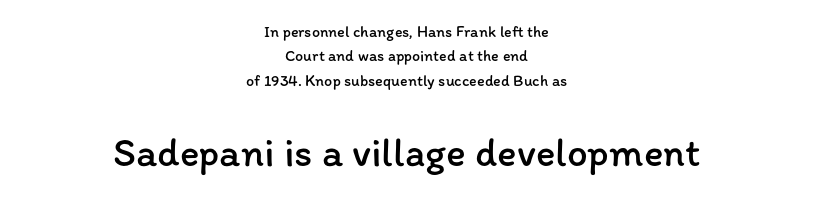
Q: Is the text bold? A: No.
Q: Is the text italic (slanted)? A: No, it is upright.
Q: Is the text underlined? A: No.
Q: How is the paragraph aligned? A: Centered.
Q: Is the spacing between letters normal or unusually wide? A: Normal.
Q: Is the spacing between lines tight, normal or loose? A: Normal.
Q: Which block of text is set in a larger size, the first (top) or the second (bottom)? A: The second (bottom) one.
Q: Width (condensed, normal, or wide)? A: Normal.
Q: Stroke contrast? A: Low.
Q: x-height? A: Medium.
Q: Monospaced? A: No.
